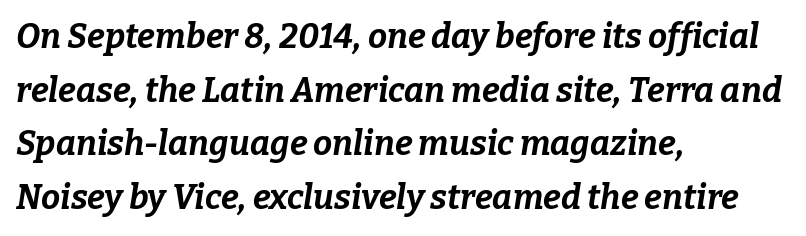
The image shows 34 px bold type, italic (leaning right); set left-aligned, normal line spacing (1.58x), normal letter spacing, not underlined; low stroke contrast and a medium x-height.
